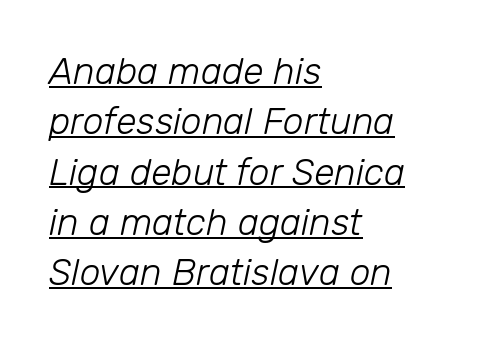
The image shows 37 px light type, italic (leaning right); set left-aligned, normal line spacing (1.36x), normal letter spacing, underlined; low stroke contrast and a medium x-height.
